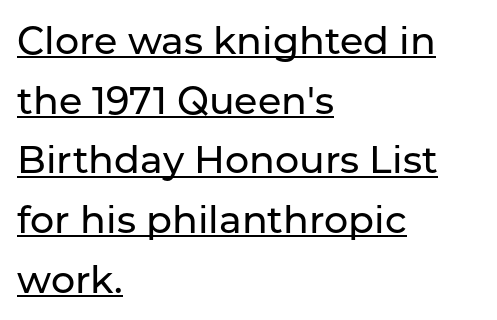
{"serif": "no", "italic": "no", "width": "normal", "stroke_contrast": "low", "x_height": "medium", "monospaced": "no", "underline": "yes", "align": "left", "line_spacing": "normal", "line_spacing_ratio": 1.57, "letter_spacing": "normal", "letter_spacing_em": 0.0, "glyph_px": 38}
